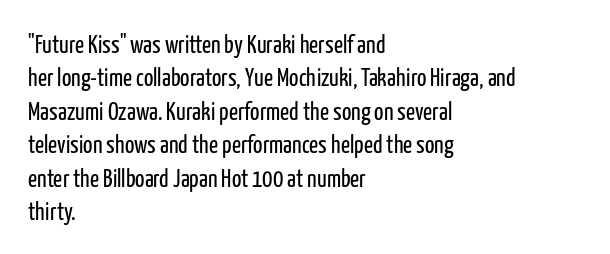
Notice how the stems are strictly vertical — no italics here. Clear beneath every line of the passage. Compared with typical paragraphs, the rows here are spaced about the same. The letters look calm and open, with moderate or lighter stems. Spacing between characters is what you'd get straight out of the box.
